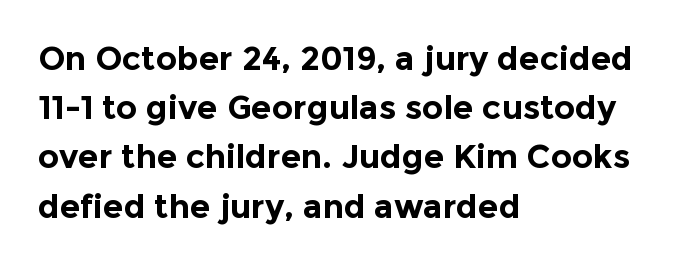
The image shows 33 px bold sans-serif type, upright; set left-aligned, normal line spacing (1.49x), normal letter spacing, not underlined; a medium x-height.
